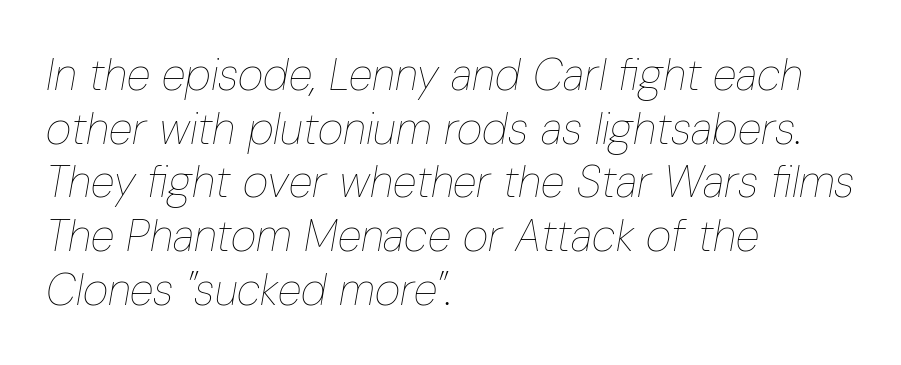
A typesetter would call this proportional, since set widths differ per character. This is oblique type, the kind used for emphasis or titles. Stem width sits at or under what a default text font uses. Descender tails drop into unmarked territory.
